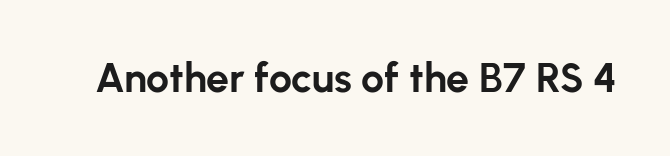
{"serif": "no", "italic": "no", "bold": "yes", "weight": "bold", "width": "normal", "stroke_contrast": "low", "x_height": "medium", "monospaced": "no", "underline": "no", "letter_spacing": "normal", "letter_spacing_em": 0.0, "glyph_px": 41}
